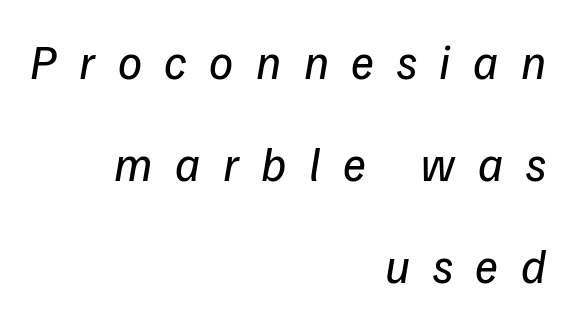
{"italic": "yes", "lean": "right", "slant_degrees": 9, "bold": "no", "weight": "regular", "width": "normal", "stroke_contrast": "low", "x_height": "medium", "monospaced": "no", "underline": "no", "align": "right", "line_spacing": "loose", "line_spacing_ratio": 2.12, "letter_spacing": "wide", "letter_spacing_em": 0.47, "glyph_px": 48}
